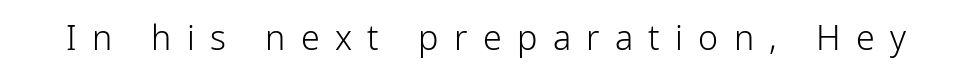
The specimen omits any rule beneath the text block's lines. Spacing between characters has been opened up far beyond the box default. Counters stay open thanks to moderate or lighter strokes. Spacing verdict: proportional, widths tailored to each character. Regarding serifs, this sample does without them. A typesetter would mark this as roman, not italic.
